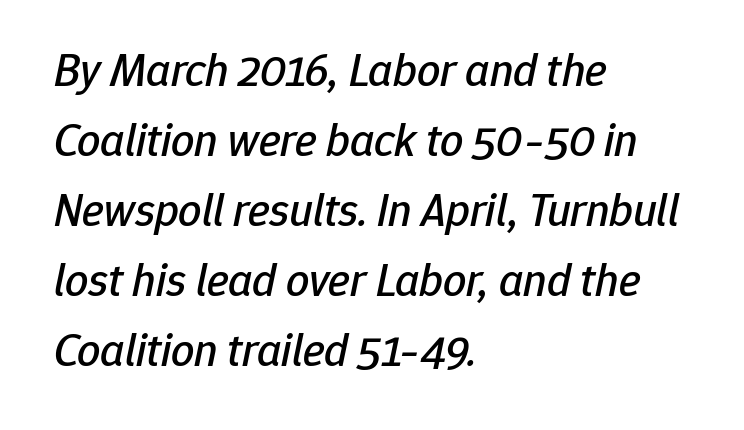
{"italic": "yes", "lean": "right", "slant_degrees": 12, "width": "normal", "stroke_contrast": "low", "x_height": "medium", "monospaced": "no", "underline": "no", "align": "left", "line_spacing": "normal", "line_spacing_ratio": 1.52, "letter_spacing": "normal", "letter_spacing_em": 0.0, "glyph_px": 46}
